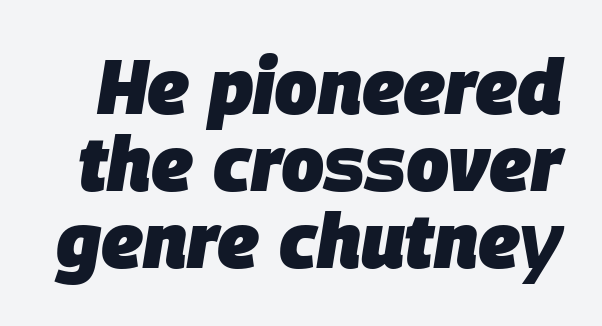
Q: Is the text bold? A: Yes.
Q: Is the text italic (slanted)? A: Yes, it leans right by about 9 degrees.
Q: Is the text underlined? A: No.
Q: Is the spacing between letters normal or unusually wide? A: Normal.
Q: Is the spacing between lines tight, normal or loose? A: Tight.
Q: Width (condensed, normal, or wide)? A: Normal.
Q: Stroke contrast? A: Low.
Q: x-height? A: Large.
Q: Monospaced? A: No.
